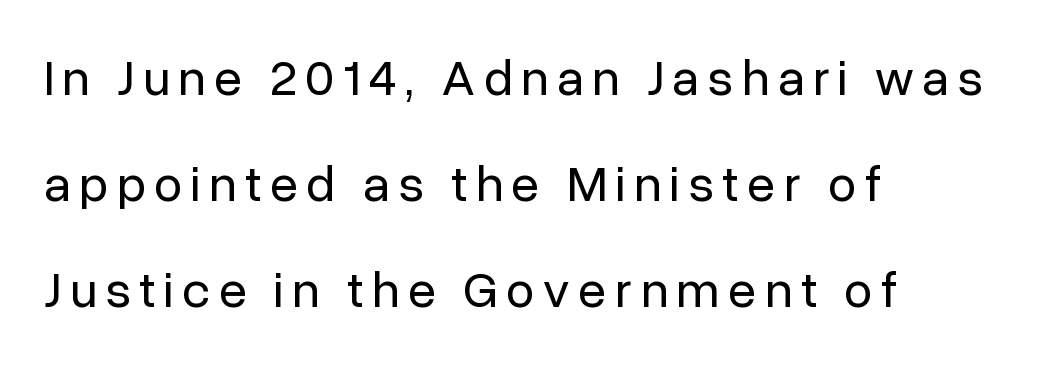
Loosely led — the rows are spread out. Is there any slant? The stems are plumb. Looks like regular typesetting: each glyph gets only the width it needs. The paragraph shown leans on its left margin. Beneath every word, the page is bare. Is this a sans? Yes — the strokes have no serifs.
